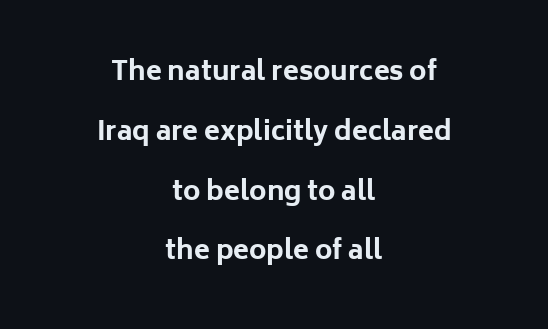
The block of text is sparse from top to bottom, with ample space between rows. Has an underline been added? It has not. Plenty of ink on the page — the face is bold. Nope, not italic — everything's standing straight.
